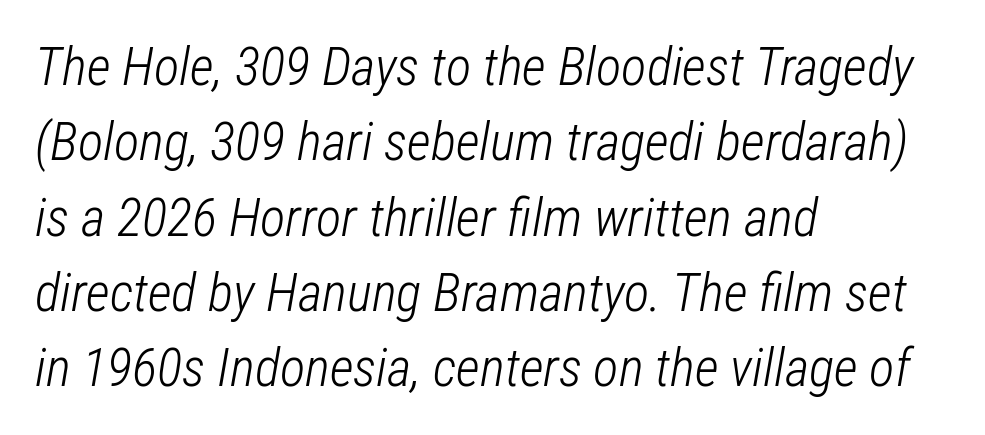
Q: Is the text bold? A: No.
Q: Is the text italic (slanted)? A: Yes, it leans right by about 12 degrees.
Q: Is the text underlined? A: No.
Q: How is the paragraph aligned? A: Left-aligned.
Q: Is the spacing between letters normal or unusually wide? A: Normal.
Q: Is the spacing between lines tight, normal or loose? A: Normal.
Q: Width (condensed, normal, or wide)? A: Condensed.
Q: Stroke contrast? A: Low.
Q: x-height? A: Medium.
Q: Monospaced? A: No.
